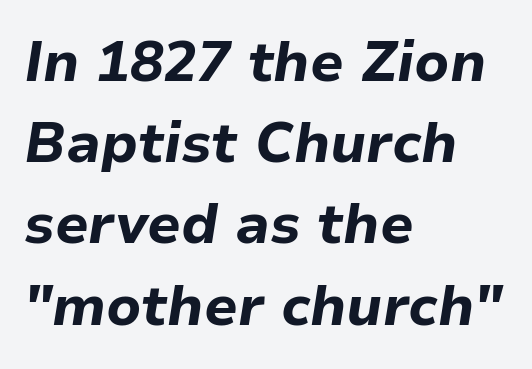
Q: Is the text bold? A: Yes.
Q: Is the text italic (slanted)? A: Yes, it leans right by about 9 degrees.
Q: Is the text underlined? A: No.
Q: How is the paragraph aligned? A: Left-aligned.
Q: Is the spacing between letters normal or unusually wide? A: Normal.
Q: Is the spacing between lines tight, normal or loose? A: Normal.
Q: Width (condensed, normal, or wide)? A: Normal.
Q: Stroke contrast? A: Low.
Q: x-height? A: Medium.
Q: Monospaced? A: No.
